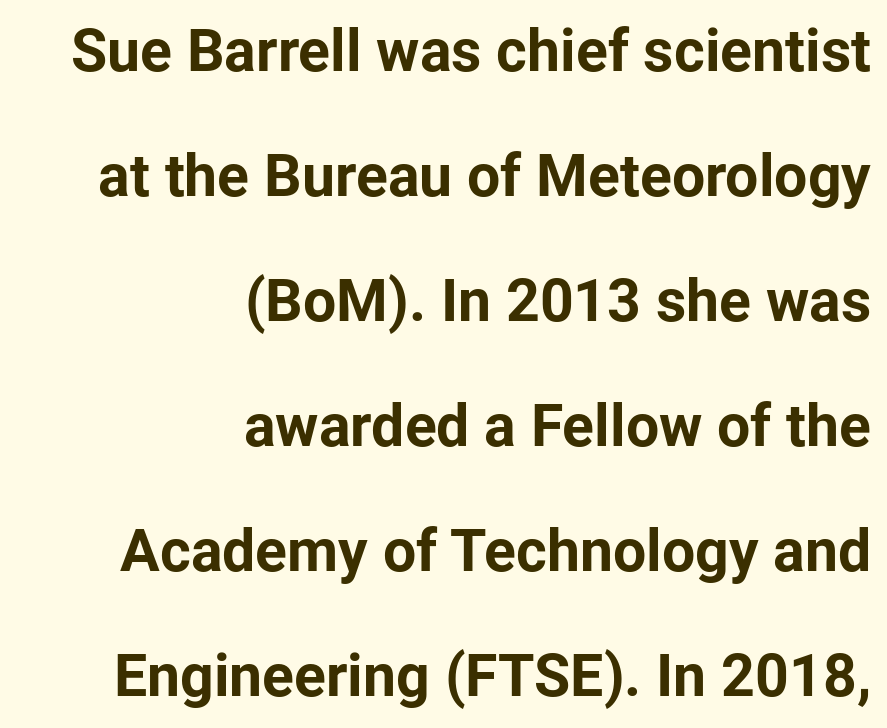
{"serif": "no", "italic": "no", "bold": "yes", "weight": "bold", "width": "normal", "stroke_contrast": "low", "x_height": "medium", "monospaced": "no", "underline": "no", "align": "right", "line_spacing": "loose", "line_spacing_ratio": 2.12, "letter_spacing": "normal", "letter_spacing_em": 0.0, "glyph_px": 59}
